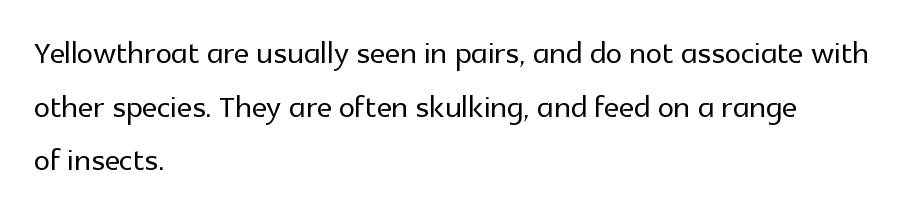
Proportional: the letters do not fall into vertical columns. Clear beneath every line of the passage. A sans-serif font was chosen for this passage. Evenly set lines give the paragraph a standard silhouette. Characters remain perfectly vertical along every line.
